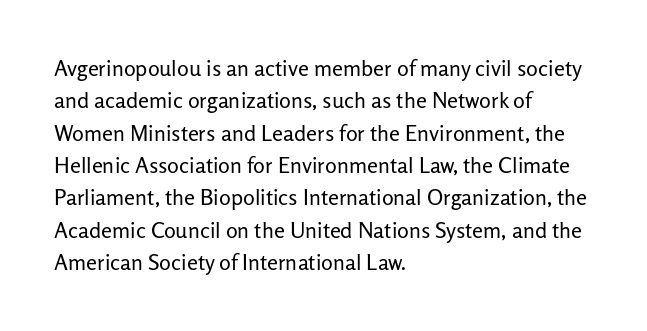
Does extra space separate the letters? No, they use regular spacing. Compared with a typical body face, this is equally light or lighter still. Casual observation: everything's shoved over to the left. This sample keeps an unexceptional amount of space between lines.
